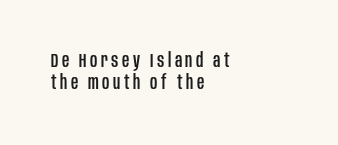
Rows of type sit shoulder to shoulder in the vertical direction. Every row of glyphs begins at an identical x-position on the left. The specimen omits any rule beneath the text block's lines. The lettering holds an erect, upright posture throughout.
